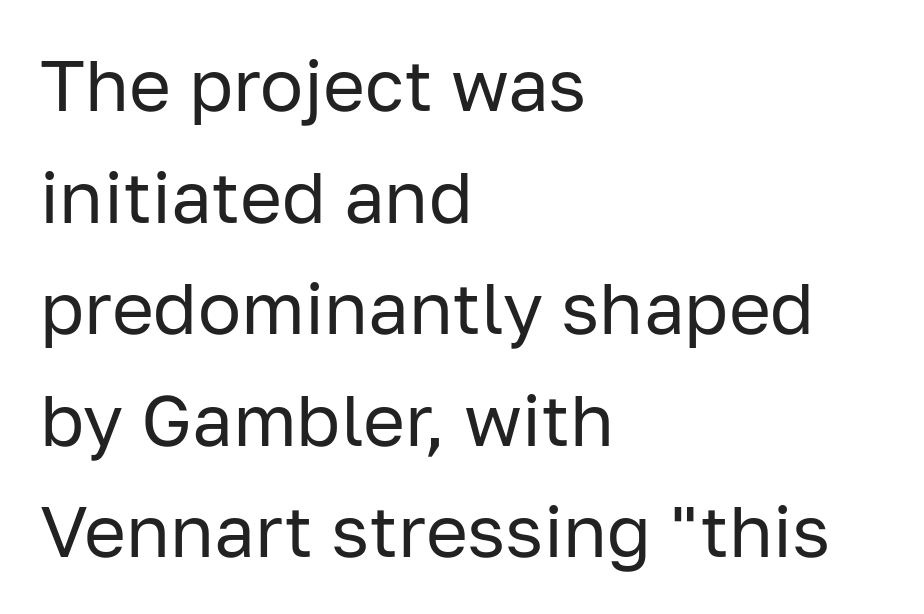
The image shows 72 px regular-weight sans-serif type, upright; set left-aligned, normal line spacing (1.55x), normal letter spacing, not underlined; low stroke contrast and a medium x-height.
